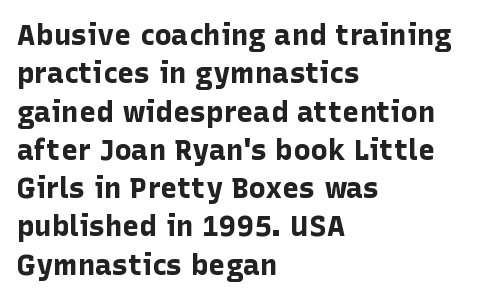
Q: Is the text bold? A: Yes.
Q: Is the text italic (slanted)? A: No, it is upright.
Q: Is the typeface a serif or a sans-serif typeface? A: Sans-serif.
Q: Is the text underlined? A: No.
Q: How is the paragraph aligned? A: Left-aligned.
Q: Is the spacing between letters normal or unusually wide? A: Normal.
Q: Is the spacing between lines tight, normal or loose? A: Normal.
Q: Width (condensed, normal, or wide)? A: Normal.
Q: Stroke contrast? A: Low.
Q: x-height? A: Medium.
Q: Monospaced? A: No.
